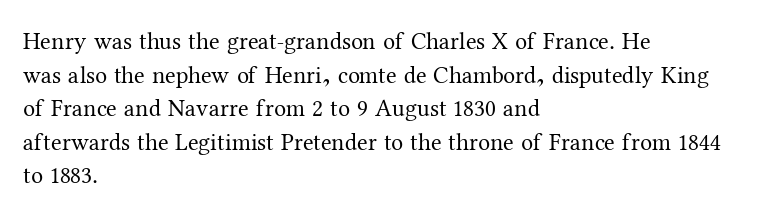
The image shows 24 px text type, upright; set left-aligned, normal line spacing (1.4x), normal letter spacing, not underlined.
